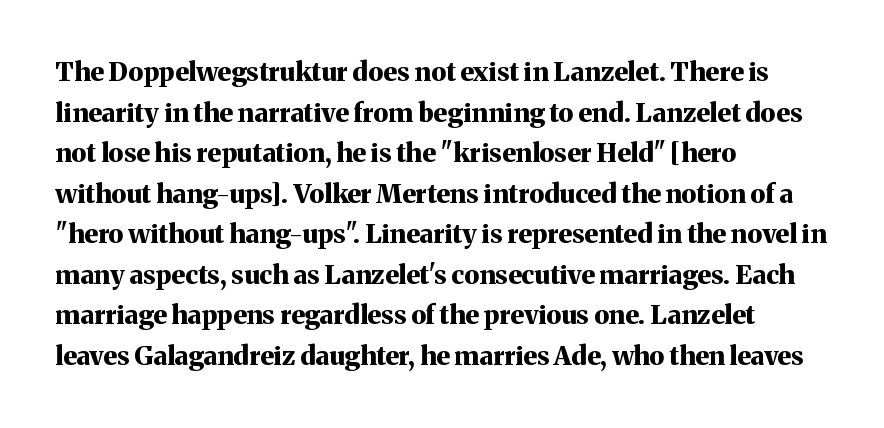
{"italic": "no", "bold": "yes", "underline": "no", "align": "left", "line_spacing": "normal", "line_spacing_ratio": 1.56, "letter_spacing": "normal", "letter_spacing_em": 0.0, "glyph_px": 26}
